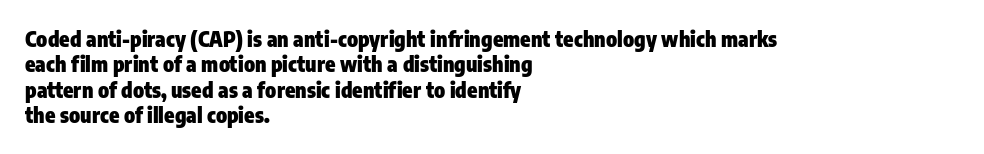
Q: Is the text bold? A: Yes.
Q: Is the text italic (slanted)? A: No, it is upright.
Q: Is the text underlined? A: No.
Q: How is the paragraph aligned? A: Left-aligned.
Q: Is the spacing between letters normal or unusually wide? A: Normal.
